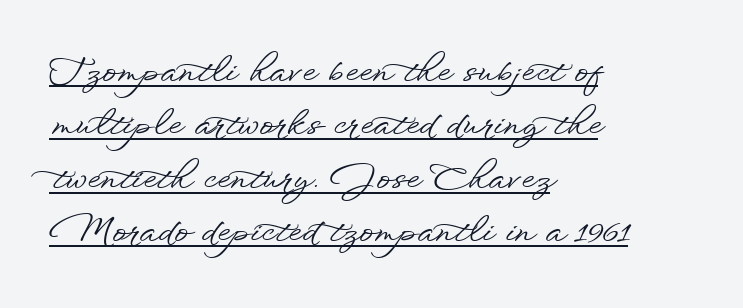
{"serif": "no", "width": "wide", "stroke_contrast": "low", "x_height": "small", "monospaced": "no", "underline": "yes", "align": "left", "line_spacing": "normal", "line_spacing_ratio": 1.57, "letter_spacing": "normal", "letter_spacing_em": 0.0, "glyph_px": 34}
